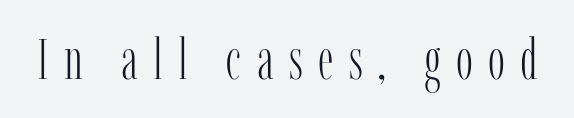
Q: Is the text bold? A: No.
Q: Is the text italic (slanted)? A: No, it is upright.
Q: Is the typeface a serif or a sans-serif typeface? A: Serif.
Q: Is the text underlined? A: No.
Q: Is the spacing between letters normal or unusually wide? A: Unusually wide.
Q: Width (condensed, normal, or wide)? A: Condensed.
Q: Stroke contrast? A: Low.
Q: x-height? A: Medium.
Q: Monospaced? A: No.
